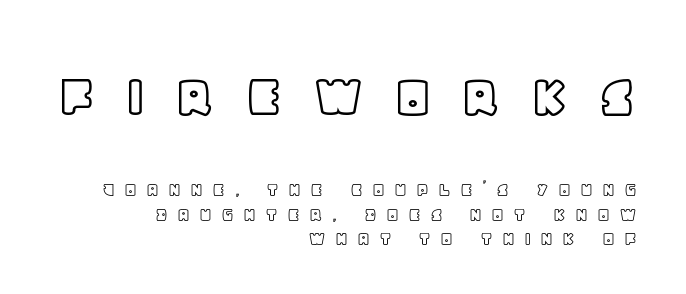
{"italic": "no", "width": "normal", "x_height": "large", "monospaced": "no", "underline": "no", "align": "right", "line_spacing_ratio": 1.16, "letter_spacing": "wide", "letter_spacing_em": 0.43, "larger_block": "first", "size_ratio": 3.05, "glyph_px": 64}
